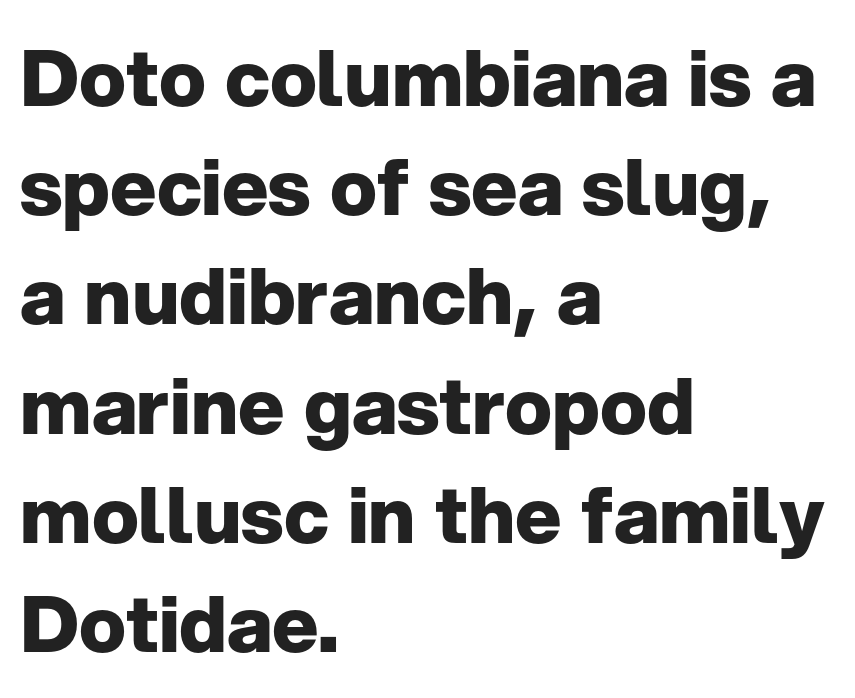
Q: Is the text bold? A: Yes.
Q: Is the text italic (slanted)? A: No, it is upright.
Q: Is the typeface a serif or a sans-serif typeface? A: Sans-serif.
Q: Is the text underlined? A: No.
Q: How is the paragraph aligned? A: Left-aligned.
Q: Is the spacing between letters normal or unusually wide? A: Normal.
Q: Is the spacing between lines tight, normal or loose? A: Normal.
Q: Width (condensed, normal, or wide)? A: Normal.
Q: Stroke contrast? A: Low.
Q: x-height? A: Medium.
Q: Monospaced? A: No.
